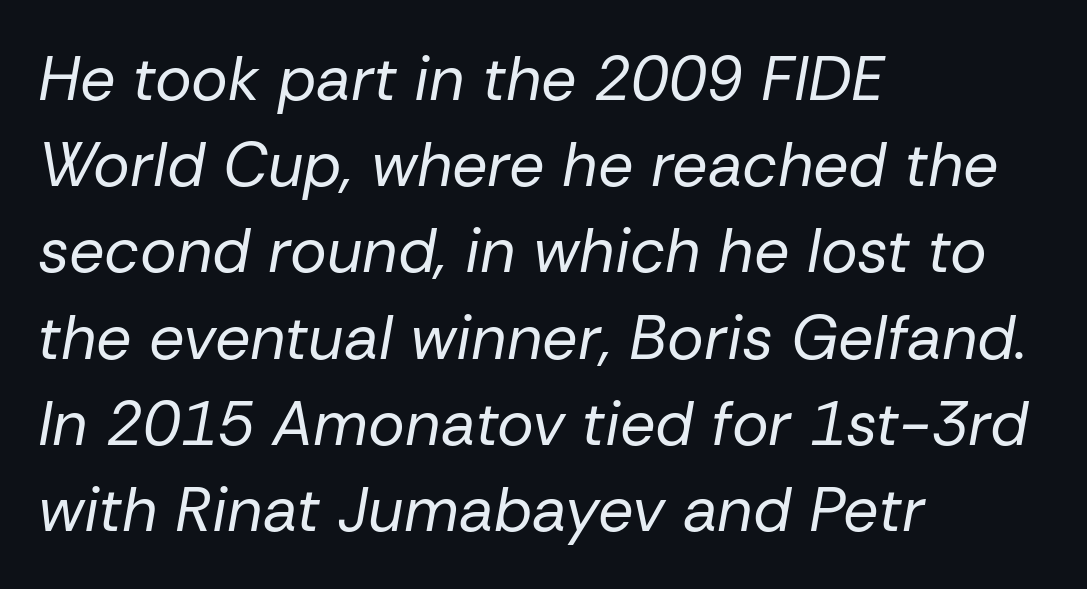
The image shows 62 px regular-weight type, italic (leaning right); set left-aligned, normal line spacing (1.39x), normal letter spacing, not underlined; low stroke contrast and a medium x-height.
